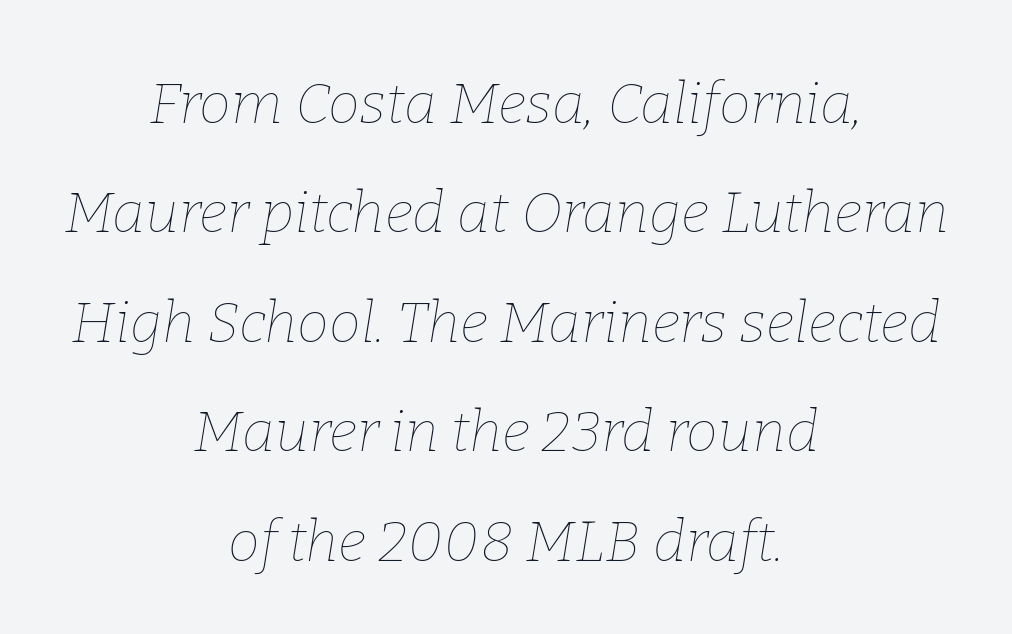
Q: Is the text bold? A: No.
Q: Is the text italic (slanted)? A: Yes, it leans right by about 9 degrees.
Q: Is the text underlined? A: No.
Q: How is the paragraph aligned? A: Centered.
Q: Is the spacing between letters normal or unusually wide? A: Normal.
Q: Is the spacing between lines tight, normal or loose? A: Loose.
Q: Width (condensed, normal, or wide)? A: Normal.
Q: Stroke contrast? A: Low.
Q: x-height? A: Medium.
Q: Monospaced? A: No.
